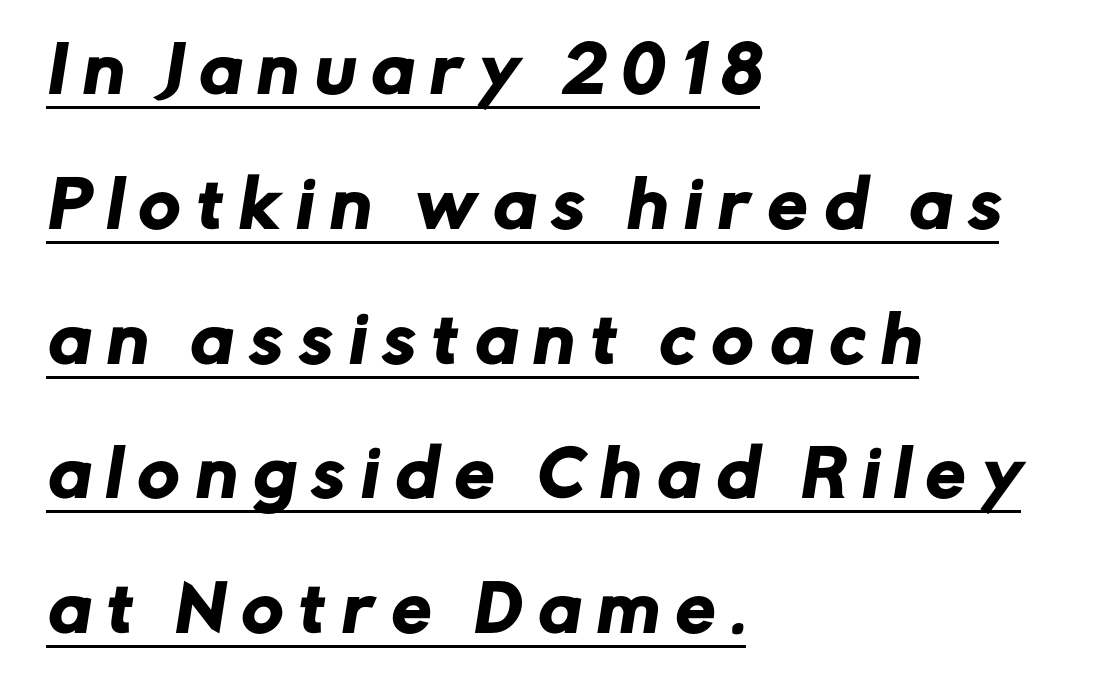
Somebody hit Ctrl+U on this one — the words are underlined. Think of a printed novel: that variable character pitch is what you see here. I'd call this a sans setting — the letters go barefoot. These lines stack with their left ends in a neat column. Inter-character spacing is expanded well beyond the font's built-in metrics.
